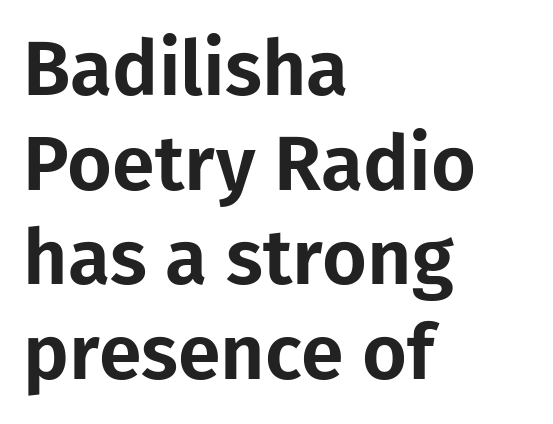
Letter spacing: default. Italic? Not at all — the glyphs are vertical. Note: no serifs on the glyphs. Proportional: the letters do not fall into vertical columns. Leftover space on each line is placed entirely after the last word. The passage shown is not underscored anywhere.
